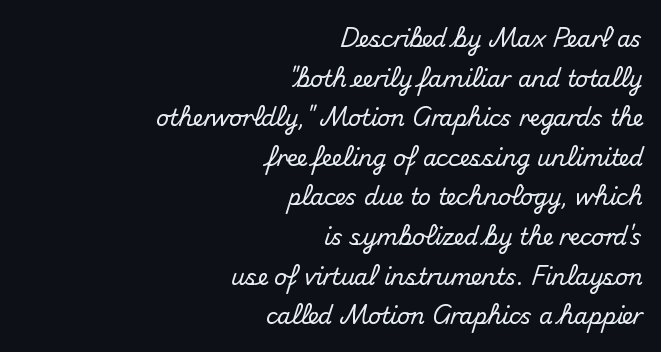
The paragraph shown leans on its right margin. Honestly, there is no underline to notice here at all. Default kerning and tracking; the words read as compact shapes.
